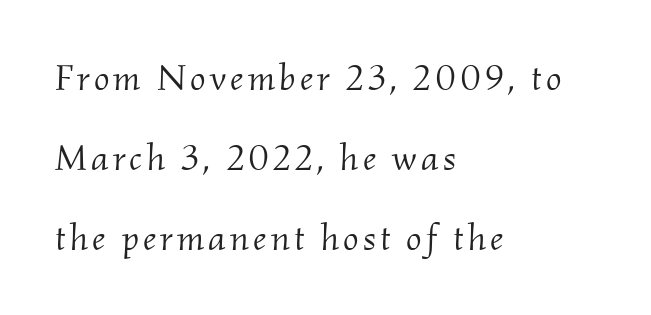
Beneath every word, the page is bare. Examine the stroke ends and you'll spot serifs. Note the varied advance widths — an 'i' is clearly narrower than an 'm'. The passage shown is not bold in any degree. Slant detected: the letters are inclined.
